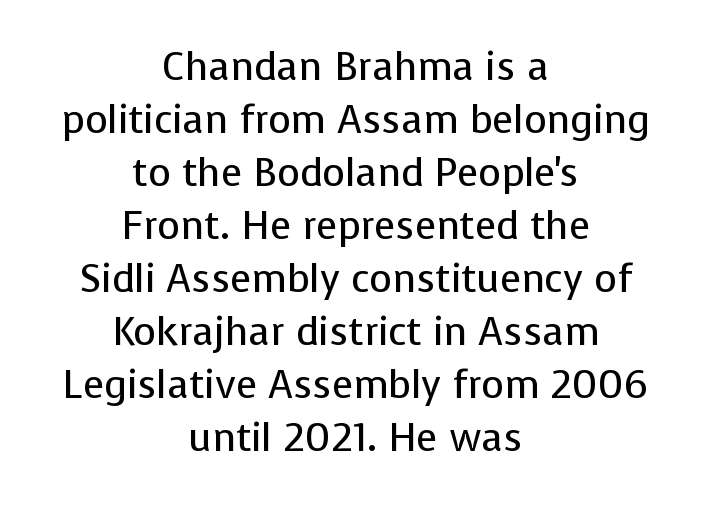
{"serif": "no", "italic": "no", "bold": "no", "weight": "regular", "width": "normal", "stroke_contrast": "low", "x_height": "medium", "monospaced": "no", "underline": "no", "align": "center", "line_spacing": "normal", "line_spacing_ratio": 1.36, "letter_spacing": "normal", "letter_spacing_em": 0.0, "glyph_px": 39}
